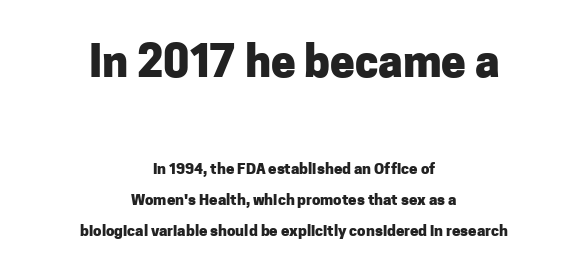
In terms of posture, this sample is upright. The face used here appears at its bigger size in the upper chunk. The vertical gap from one line to the next is large. Check where the strokes stop: nothing finishes them off — pure sans. The rendering keeps characters at their native spacing. The rag falls on both sides of this text block equally.
